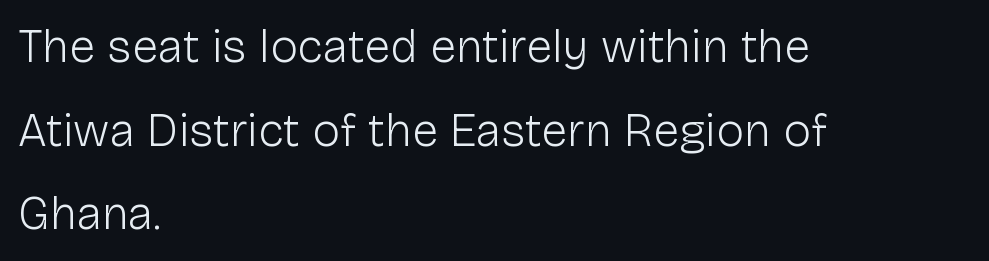
{"serif": "no", "italic": "no", "bold": "no", "weight": "light", "width": "normal", "stroke_contrast": "low", "x_height": "medium", "monospaced": "no", "underline": "no", "align": "left", "line_spacing_ratio": 1.78, "letter_spacing": "normal", "letter_spacing_em": 0.0, "glyph_px": 47}
